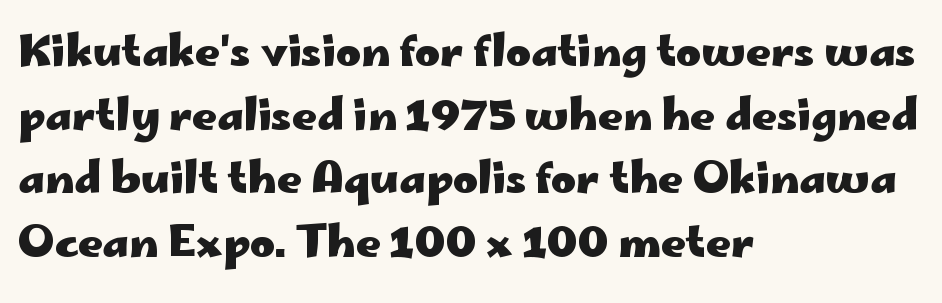
Q: Is the text bold? A: Yes.
Q: Is the text italic (slanted)? A: No, it is upright.
Q: Is the typeface a serif or a sans-serif typeface? A: Sans-serif.
Q: Is the text underlined? A: No.
Q: How is the paragraph aligned? A: Left-aligned.
Q: Is the spacing between letters normal or unusually wide? A: Normal.
Q: Is the spacing between lines tight, normal or loose? A: Normal.
Q: Width (condensed, normal, or wide)? A: Wide.
Q: Stroke contrast? A: Low.
Q: x-height? A: Small.
Q: Monospaced? A: No.
